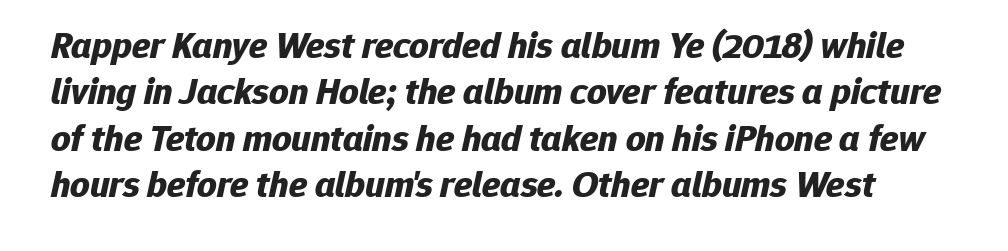
The image shows 38 px bold type, italic (leaning right); set line spacing 1.22x, normal letter spacing, not underlined; low stroke contrast and a medium x-height.
